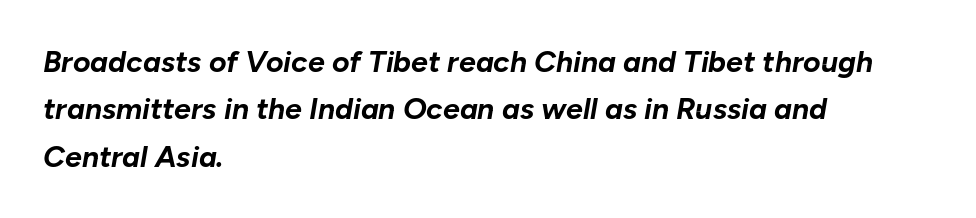
Words appear dense and cohesive because spacing is normal. Tall strokes in this sample are angled rather than plumb. Vertical spacing — default. Spacing verdict: proportional, widths tailored to each character. The space beneath each line is pristine and unruled. Each glyph is drawn with heavy, bold strokes.
